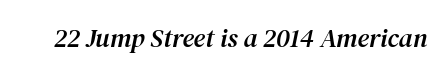
Q: Is the text italic (slanted)? A: Yes, it leans right by about 12 degrees.
Q: Is the text underlined? A: No.
Q: Is the spacing between letters normal or unusually wide? A: Normal.
